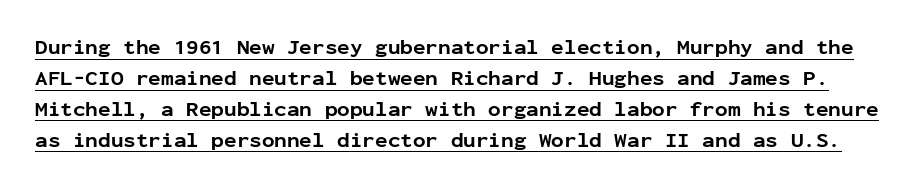
The image shows 21 px bold type, upright; set normal line spacing (1.47x), normal letter spacing, underlined.
